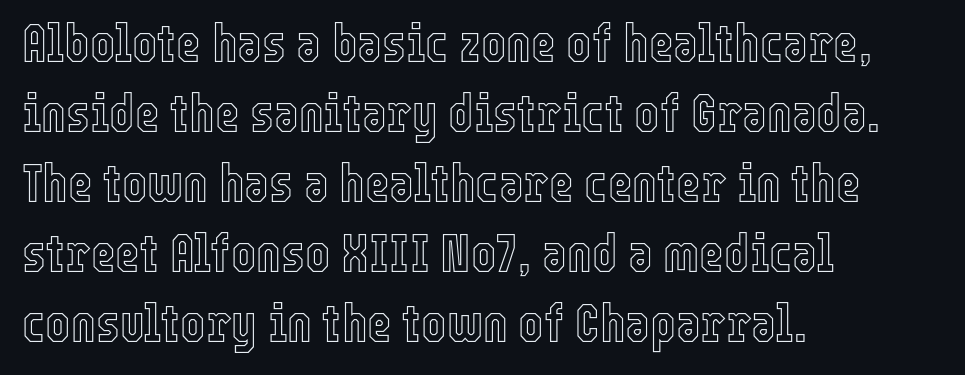
{"italic": "no", "width": "condensed", "x_height": "medium", "monospaced": "no", "underline": "no", "align": "left", "line_spacing": "normal", "line_spacing_ratio": 1.32, "letter_spacing": "normal", "letter_spacing_em": 0.0, "glyph_px": 53}
